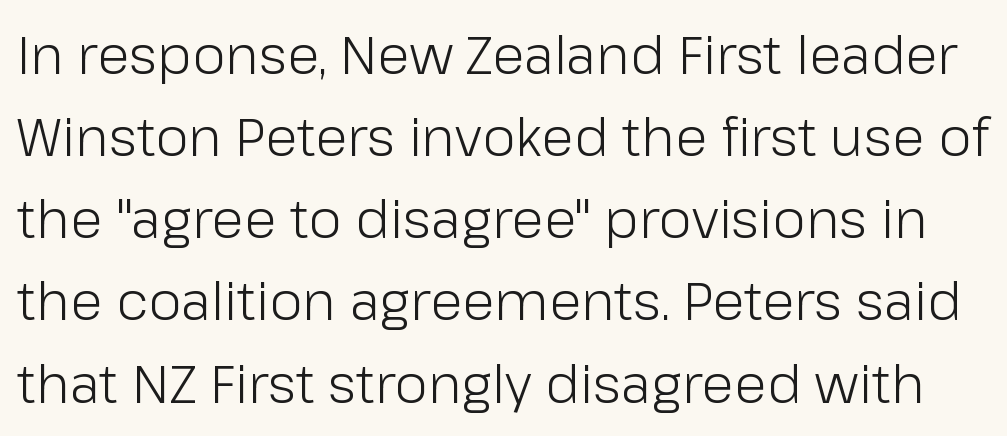
Q: Is the text bold? A: No.
Q: Is the text italic (slanted)? A: No, it is upright.
Q: Is the typeface a serif or a sans-serif typeface? A: Sans-serif.
Q: Is the text underlined? A: No.
Q: Is the spacing between letters normal or unusually wide? A: Normal.
Q: Is the spacing between lines tight, normal or loose? A: Normal.
Q: Width (condensed, normal, or wide)? A: Normal.
Q: Stroke contrast? A: Low.
Q: x-height? A: Medium.
Q: Monospaced? A: No.
